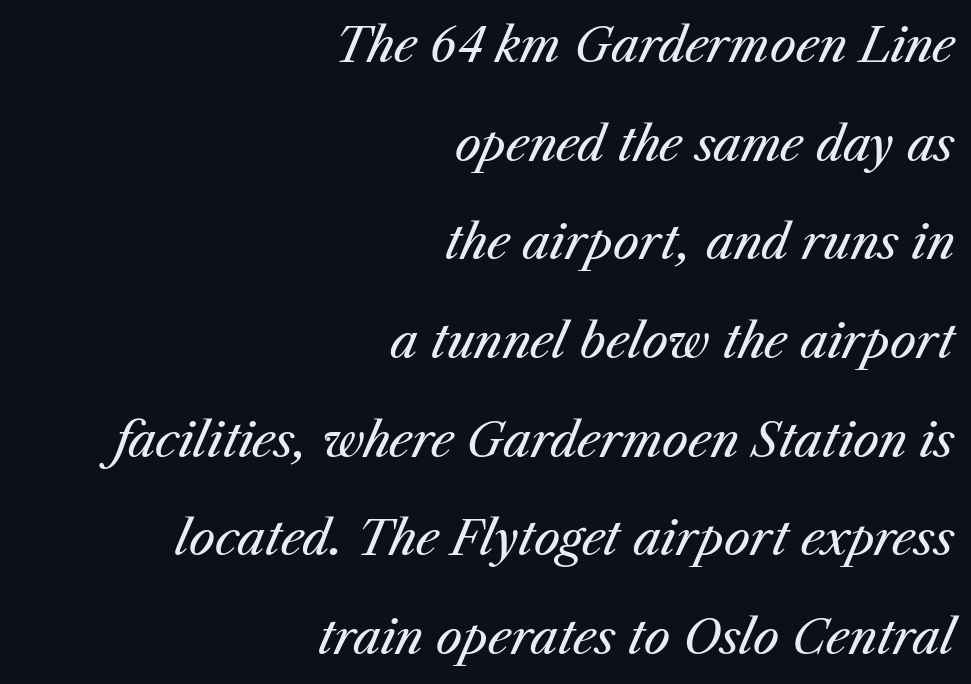
Q: Is the text bold? A: No.
Q: Is the text italic (slanted)? A: Yes, it leans right by about 23 degrees.
Q: Is the text underlined? A: No.
Q: How is the paragraph aligned? A: Right-aligned.
Q: Is the spacing between letters normal or unusually wide? A: Normal.
Q: Is the spacing between lines tight, normal or loose? A: Loose.
Q: Width (condensed, normal, or wide)? A: Normal.
Q: Stroke contrast? A: Medium.
Q: x-height? A: Medium.
Q: Monospaced? A: No.
